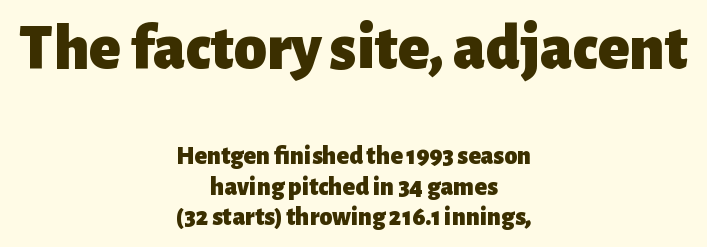
{"serif": "no", "italic": "no", "bold": "yes", "weight": "heavy", "width": "normal", "stroke_contrast": "low", "x_height": "medium", "monospaced": "no", "underline": "no", "align": "center", "line_spacing_ratio": 1.16, "letter_spacing": "normal", "letter_spacing_em": 0.0, "larger_block": "first", "size_ratio": 2.5, "glyph_px": 65}
